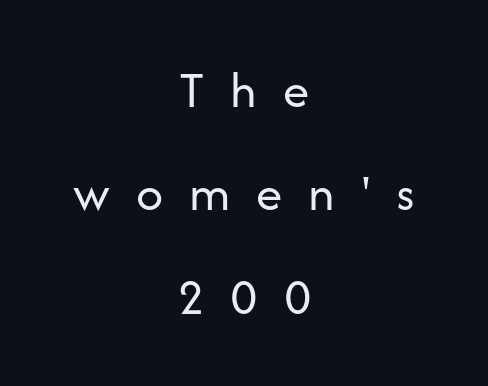
{"serif": "no", "italic": "no", "bold": "no", "weight": "regular", "width": "normal", "stroke_contrast": "low", "x_height": "medium", "monospaced": "no", "underline": "no", "align": "center", "line_spacing": "loose", "line_spacing_ratio": 1.95, "letter_spacing": "wide", "letter_spacing_em": 0.49, "glyph_px": 53}
